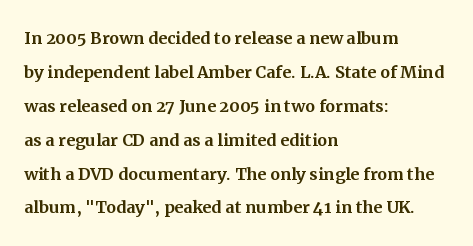
Q: Is the text italic (slanted)? A: No, it is upright.
Q: Is the text underlined? A: No.
Q: How is the paragraph aligned? A: Left-aligned.
Q: Is the spacing between letters normal or unusually wide? A: Normal.
Q: Is the spacing between lines tight, normal or loose? A: Normal.
